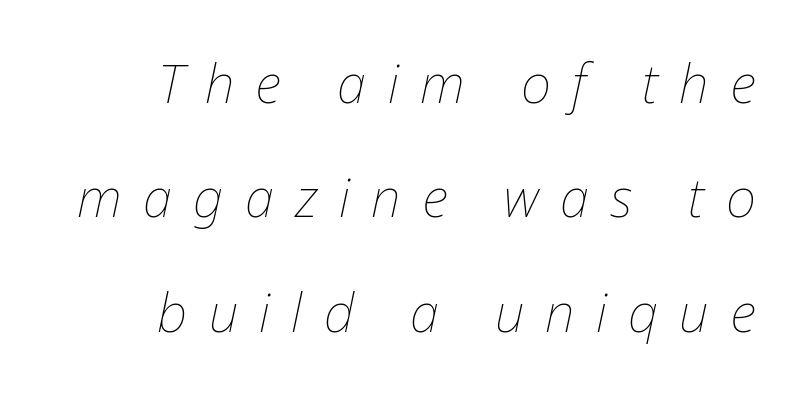
Q: Is the text bold? A: No.
Q: Is the text italic (slanted)? A: Yes, it leans right by about 12 degrees.
Q: Is the text underlined? A: No.
Q: How is the paragraph aligned? A: Right-aligned.
Q: Is the spacing between letters normal or unusually wide? A: Unusually wide.
Q: Is the spacing between lines tight, normal or loose? A: Loose.
Q: Width (condensed, normal, or wide)? A: Normal.
Q: Stroke contrast? A: Low.
Q: x-height? A: Medium.
Q: Monospaced? A: No.
